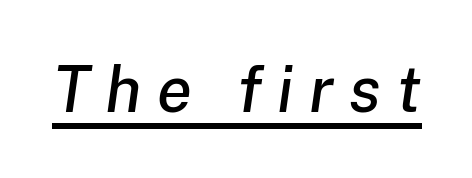
Q: Is the text italic (slanted)? A: Yes, it leans right by about 8 degrees.
Q: Is the text underlined? A: Yes.
Q: Is the spacing between letters normal or unusually wide? A: Unusually wide.
Q: Width (condensed, normal, or wide)? A: Normal.
Q: Stroke contrast? A: Low.
Q: x-height? A: Medium.
Q: Monospaced? A: No.
